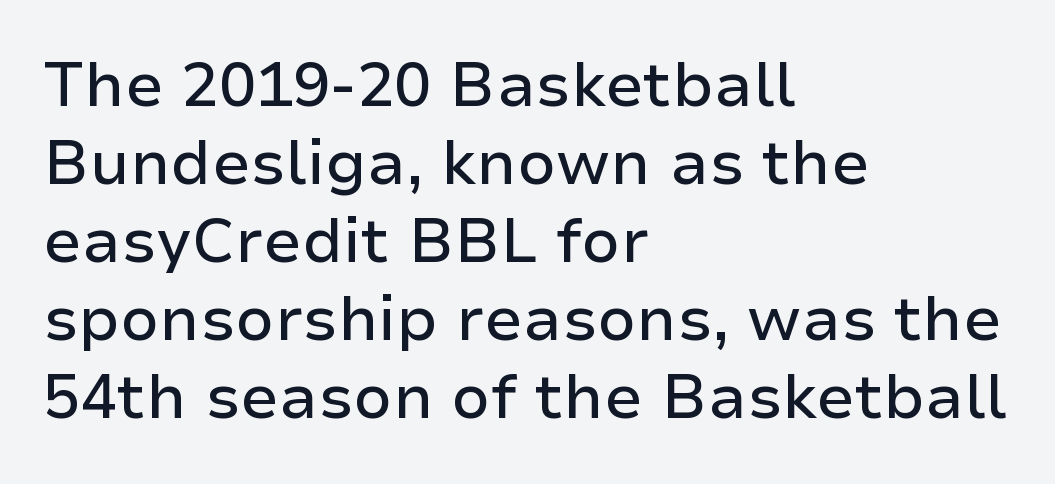
{"serif": "no", "italic": "no", "width": "normal", "stroke_contrast": "low", "x_height": "medium", "monospaced": "no", "underline": "no", "align": "left", "line_spacing": "normal", "line_spacing_ratio": 1.26, "letter_spacing": "normal", "letter_spacing_em": 0.0, "glyph_px": 62}
